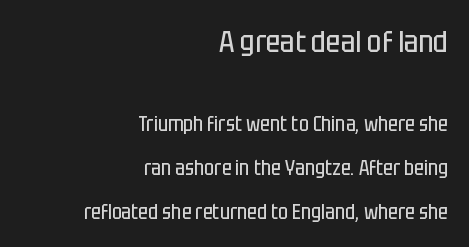
Q: Is the text bold? A: No.
Q: Is the text italic (slanted)? A: No, it is upright.
Q: Is the typeface a serif or a sans-serif typeface? A: Sans-serif.
Q: Is the text underlined? A: No.
Q: How is the paragraph aligned? A: Right-aligned.
Q: Is the spacing between letters normal or unusually wide? A: Normal.
Q: Is the spacing between lines tight, normal or loose? A: Loose.
Q: Which block of text is set in a larger size, the first (top) or the second (bottom)? A: The first (top) one.
Q: Width (condensed, normal, or wide)? A: Condensed.
Q: Stroke contrast? A: Low.
Q: x-height? A: Large.
Q: Monospaced? A: No.
